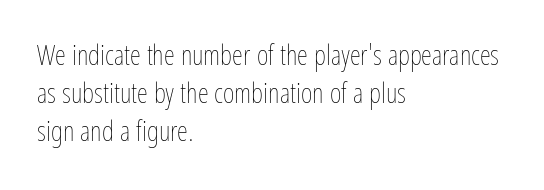
Horizontal bands of white between lines are of average thickness. Teacher's note: observe the even left margin — that is flush-left alignment. A quiet, ordinary-to-light weight characterises the typeface. Does extra space separate the letters? No, they use regular spacing.
